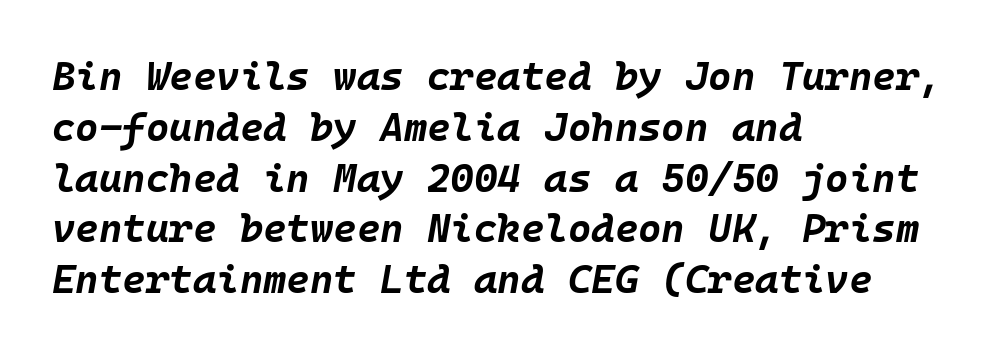
Compared with a centered layout, this one pins lines to the left instead. The letterforms sit shoulder to shoulder at normal distance. Notice how thick the strokes are: this is what a full bold looks like. Vertical spacing — default. Underlining? Definitely not there.
